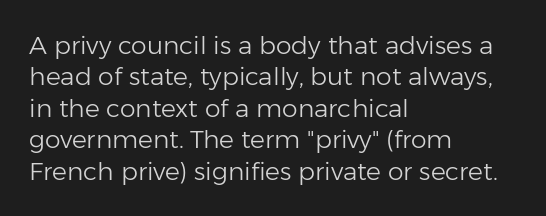
Q: Is the text bold? A: No.
Q: Is the text italic (slanted)? A: No, it is upright.
Q: Is the text underlined? A: No.
Q: How is the paragraph aligned? A: Left-aligned.
Q: Is the spacing between letters normal or unusually wide? A: Normal.
Q: Is the spacing between lines tight, normal or loose? A: Normal.
